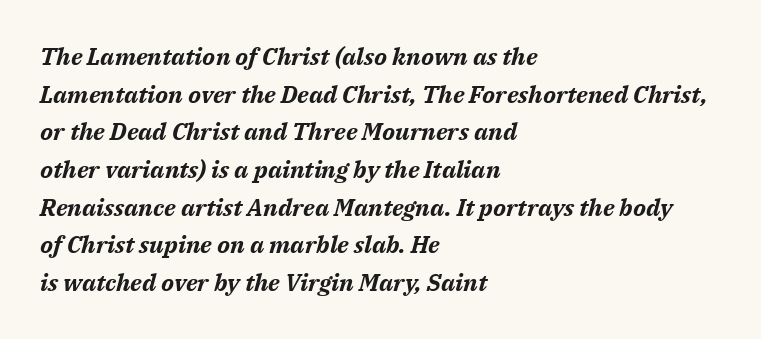
The image shows 24 px bold type, italic (leaning right); set left-aligned, normal line spacing (1.57x), normal letter spacing, not underlined.
